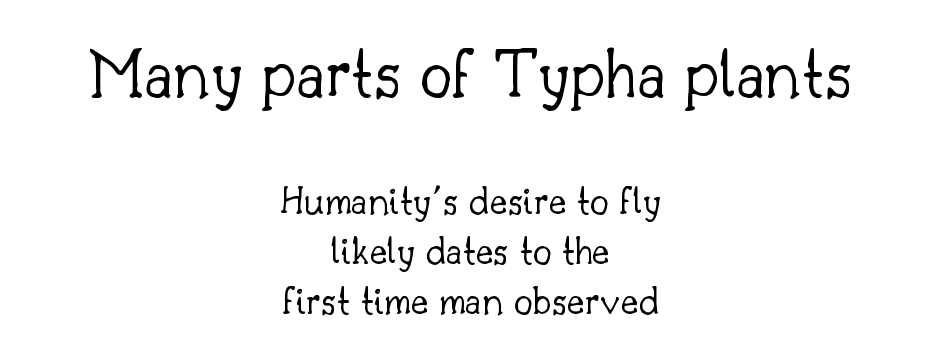
Q: Is the text bold? A: No.
Q: Is the text italic (slanted)? A: No, it is upright.
Q: Is the text underlined? A: No.
Q: How is the paragraph aligned? A: Centered.
Q: Is the spacing between letters normal or unusually wide? A: Normal.
Q: Which block of text is set in a larger size, the first (top) or the second (bottom)? A: The first (top) one.
Q: Width (condensed, normal, or wide)? A: Normal.
Q: Stroke contrast? A: Low.
Q: x-height? A: Small.
Q: Monospaced? A: No.
